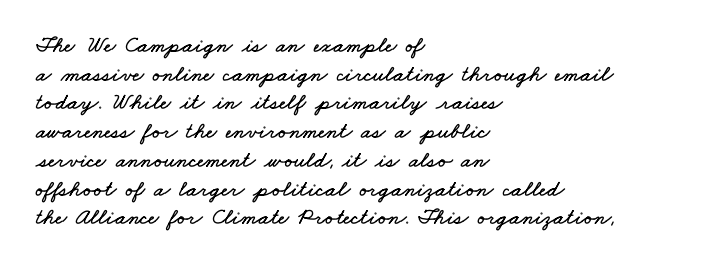
Q: Is the text underlined? A: No.
Q: How is the paragraph aligned? A: Left-aligned.
Q: Is the spacing between letters normal or unusually wide? A: Normal.
Q: Is the spacing between lines tight, normal or loose? A: Normal.
